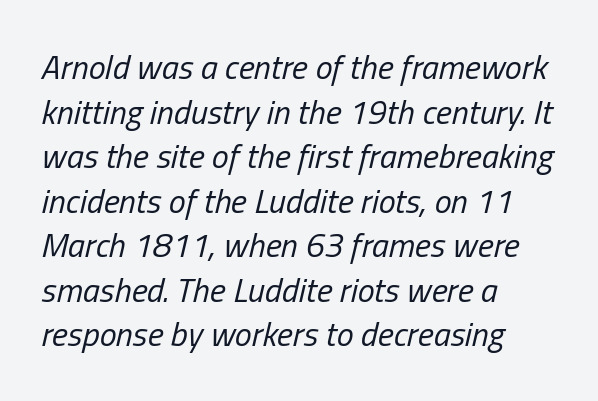
{"italic": "yes", "lean": "right", "slant_degrees": 13, "bold": "no", "weight": "regular", "width": "condensed", "stroke_contrast": "low", "x_height": "medium", "monospaced": "no", "underline": "no", "align": "left", "line_spacing": "normal", "line_spacing_ratio": 1.31, "letter_spacing": "normal", "letter_spacing_em": 0.0, "glyph_px": 34}
